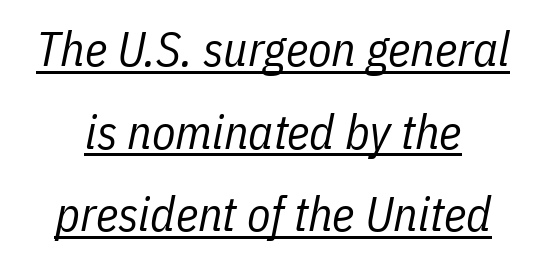
Q: Is the text bold? A: No.
Q: Is the text italic (slanted)? A: Yes, it leans right by about 11 degrees.
Q: Is the text underlined? A: Yes.
Q: How is the paragraph aligned? A: Centered.
Q: Is the spacing between letters normal or unusually wide? A: Normal.
Q: Width (condensed, normal, or wide)? A: Condensed.
Q: Stroke contrast? A: Low.
Q: x-height? A: Medium.
Q: Monospaced? A: No.
